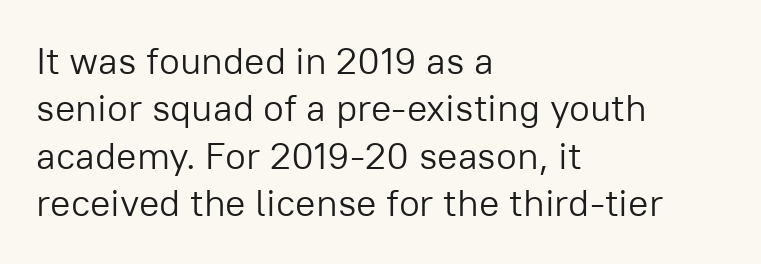
{"serif": "no", "italic": "no", "bold": "no", "weight": "light", "width": "normal", "stroke_contrast": "low", "x_height": "medium", "monospaced": "no", "underline": "no", "align": "left", "line_spacing": "normal", "line_spacing_ratio": 1.25, "letter_spacing": "normal", "letter_spacing_em": 0.0, "glyph_px": 38}
